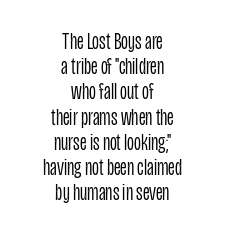
Q: Is the text bold? A: No.
Q: Is the text italic (slanted)? A: No, it is upright.
Q: Is the text underlined? A: No.
Q: How is the paragraph aligned? A: Centered.
Q: Is the spacing between letters normal or unusually wide? A: Normal.
Q: Is the spacing between lines tight, normal or loose? A: Tight.
